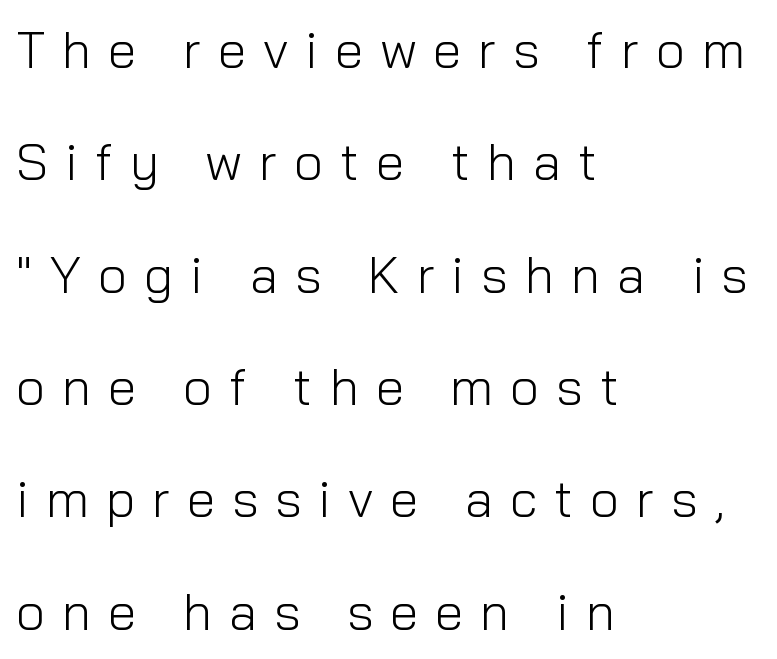
Q: Is the text bold? A: No.
Q: Is the text italic (slanted)? A: No, it is upright.
Q: Is the typeface a serif or a sans-serif typeface? A: Sans-serif.
Q: Is the text underlined? A: No.
Q: How is the paragraph aligned? A: Left-aligned.
Q: Is the spacing between letters normal or unusually wide? A: Unusually wide.
Q: Is the spacing between lines tight, normal or loose? A: Loose.
Q: Width (condensed, normal, or wide)? A: Normal.
Q: Stroke contrast? A: Low.
Q: x-height? A: Medium.
Q: Monospaced? A: No.
